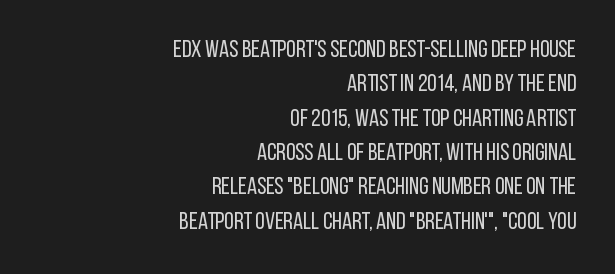
These glyphs show unthickened strokes, regular width or finer. The compositor pushed each line to the right boundary. A typesetter would mark this as roman, not italic. The block of text has a typical density, with ordinary space between rows. Nobody touched the tracking dial on this one. The passage shown is not underscored anywhere.
